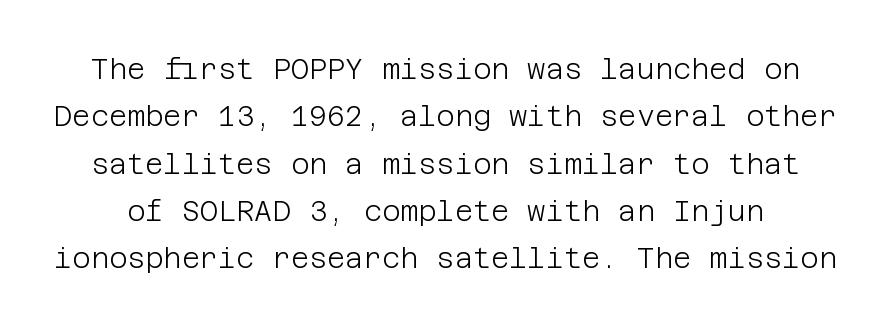
{"serif": "no", "italic": "no", "bold": "no", "weight": "light", "width": "normal", "stroke_contrast": "low", "x_height": "large", "underline": "no", "line_spacing": "normal", "line_spacing_ratio": 1.69, "letter_spacing": "normal", "letter_spacing_em": 0.0, "glyph_px": 28}
